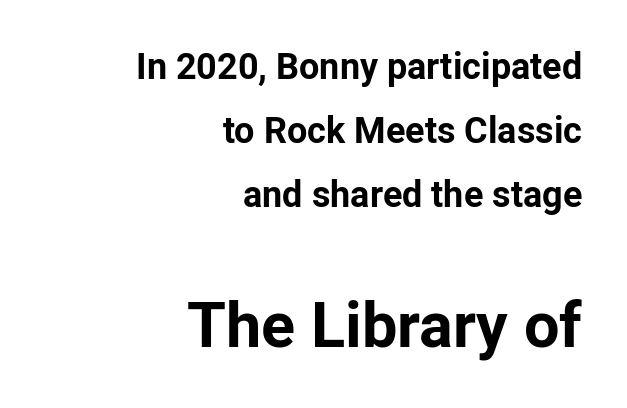
{"serif": "no", "italic": "no", "bold": "yes", "weight": "bold", "width": "normal", "stroke_contrast": "low", "x_height": "medium", "monospaced": "no", "underline": "no", "align": "right", "line_spacing_ratio": 1.78, "letter_spacing": "normal", "letter_spacing_em": 0.0, "larger_block": "second", "size_ratio": 1.75, "glyph_px": 63}
